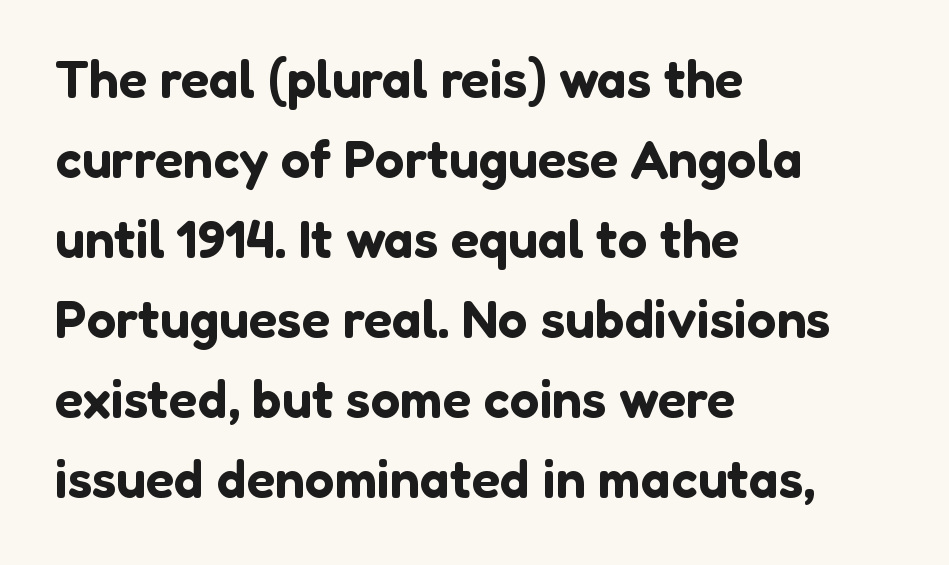
These lines sit exactly where default settings would place them. Ordinary non-slanted type is in use. Typeset ragged right — the left edge is the straight one. Examine the stroke ends and you'll find no serifs. Tracking value appears to be zero — textbook default spacing.
